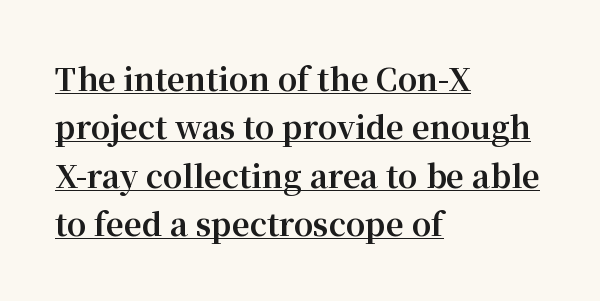
Q: Is the text bold? A: Yes.
Q: Is the text italic (slanted)? A: No, it is upright.
Q: Is the typeface a serif or a sans-serif typeface? A: Serif.
Q: Is the text underlined? A: Yes.
Q: How is the paragraph aligned? A: Left-aligned.
Q: Is the spacing between letters normal or unusually wide? A: Normal.
Q: Is the spacing between lines tight, normal or loose? A: Normal.
Q: Width (condensed, normal, or wide)? A: Normal.
Q: Stroke contrast? A: Medium.
Q: x-height? A: Medium.
Q: Monospaced? A: No.
